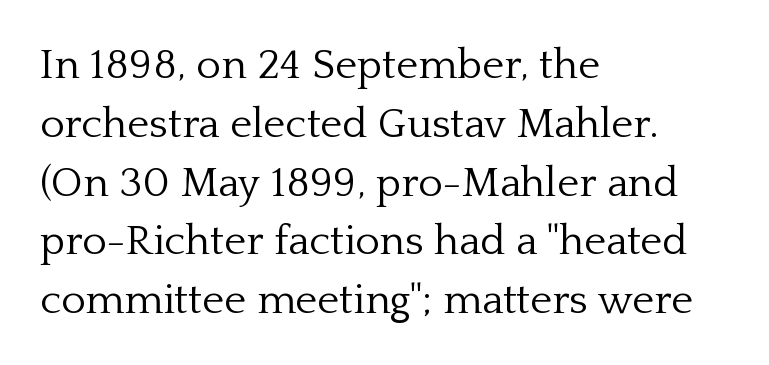
{"serif": "yes", "italic": "no", "bold": "no", "weight": "light", "width": "normal", "stroke_contrast": "low", "x_height": "medium", "monospaced": "no", "underline": "no", "align": "left", "line_spacing": "normal", "line_spacing_ratio": 1.4, "letter_spacing": "normal", "letter_spacing_em": 0.0, "glyph_px": 42}
